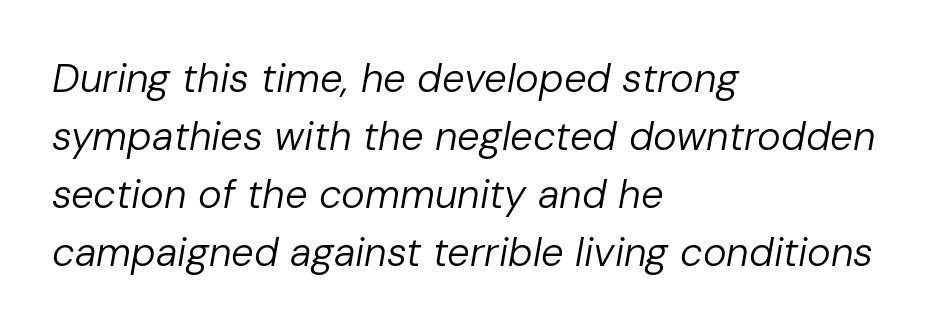
Q: Is the text bold? A: No.
Q: Is the text italic (slanted)? A: Yes, it leans right by about 10 degrees.
Q: Is the text underlined? A: No.
Q: How is the paragraph aligned? A: Left-aligned.
Q: Is the spacing between letters normal or unusually wide? A: Normal.
Q: Is the spacing between lines tight, normal or loose? A: Normal.
Q: Width (condensed, normal, or wide)? A: Normal.
Q: Stroke contrast? A: Low.
Q: x-height? A: Medium.
Q: Monospaced? A: No.
